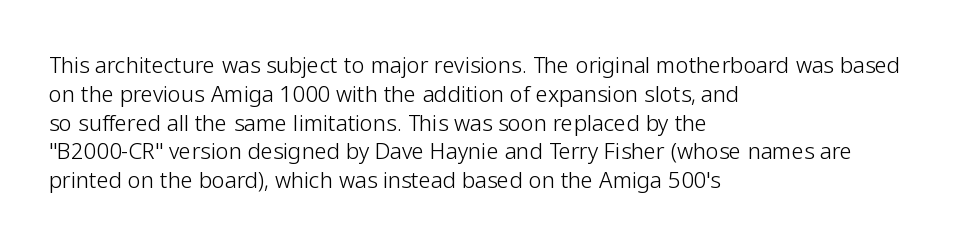
No extra ink here — the face is not bold. The ragged edge is on the right, which tells us the setting is flush left. Decoration check: the copy has no underline. Between one letter and the next there's only the usual sliver of space. No italicization has been applied; the sample stays upright. Successive baselines arrive at the customary interval.
